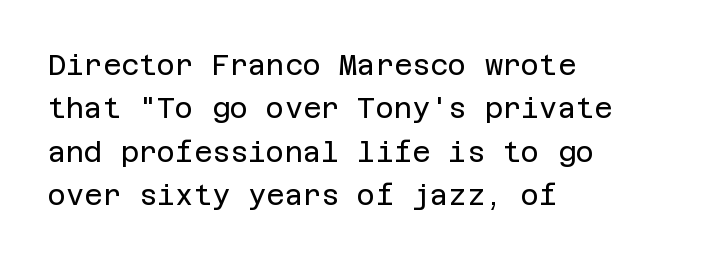
{"serif": "no", "italic": "no", "bold": "no", "weight": "regular", "width": "normal", "stroke_contrast": "low", "x_height": "large", "underline": "no", "align": "left", "line_spacing": "normal", "line_spacing_ratio": 1.55, "letter_spacing": "normal", "letter_spacing_em": 0.0, "glyph_px": 28}
